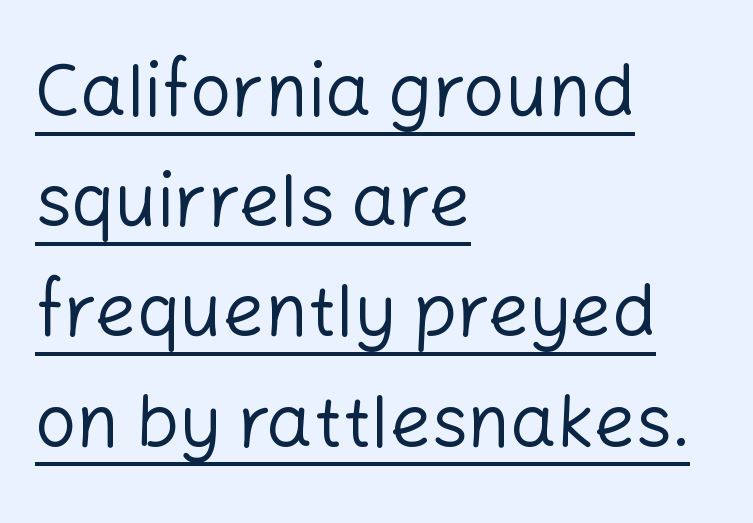
{"serif": "no", "italic": "no", "bold": "no", "weight": "regular", "width": "normal", "stroke_contrast": "low", "x_height": "medium", "monospaced": "no", "underline": "yes", "align": "left", "line_spacing": "normal", "line_spacing_ratio": 1.51, "letter_spacing": "normal", "letter_spacing_em": 0.0, "glyph_px": 73}
